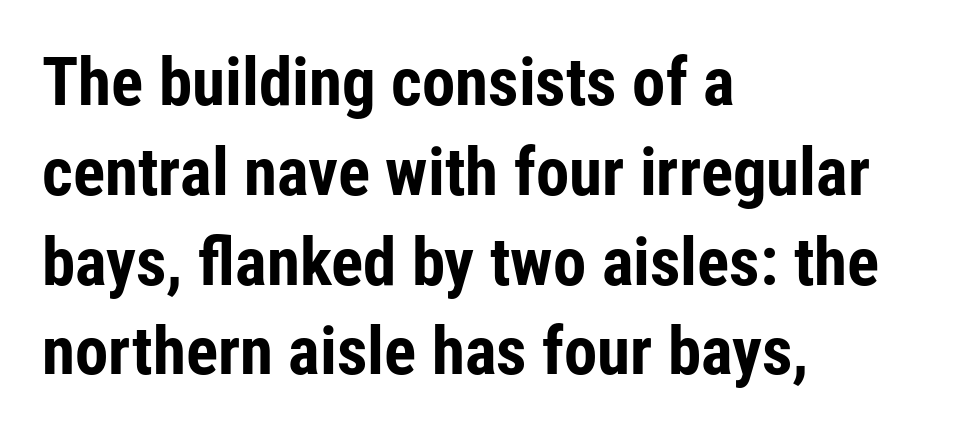
Q: Is the text bold? A: Yes.
Q: Is the text italic (slanted)? A: No, it is upright.
Q: Is the typeface a serif or a sans-serif typeface? A: Sans-serif.
Q: Is the text underlined? A: No.
Q: How is the paragraph aligned? A: Left-aligned.
Q: Is the spacing between letters normal or unusually wide? A: Normal.
Q: Is the spacing between lines tight, normal or loose? A: Normal.
Q: Width (condensed, normal, or wide)? A: Condensed.
Q: Stroke contrast? A: Low.
Q: x-height? A: Medium.
Q: Monospaced? A: No.
